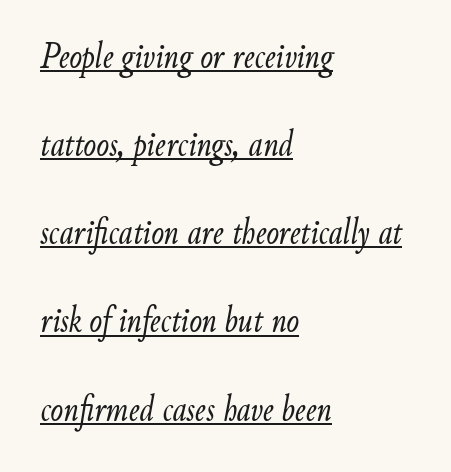
{"italic": "yes", "lean": "right", "slant_degrees": 9, "bold": "no", "weight": "light", "width": "condensed", "stroke_contrast": "low", "x_height": "small", "monospaced": "no", "underline": "yes", "align": "left", "line_spacing": "loose", "line_spacing_ratio": 2.32, "letter_spacing": "normal", "letter_spacing_em": 0.0, "glyph_px": 38}
